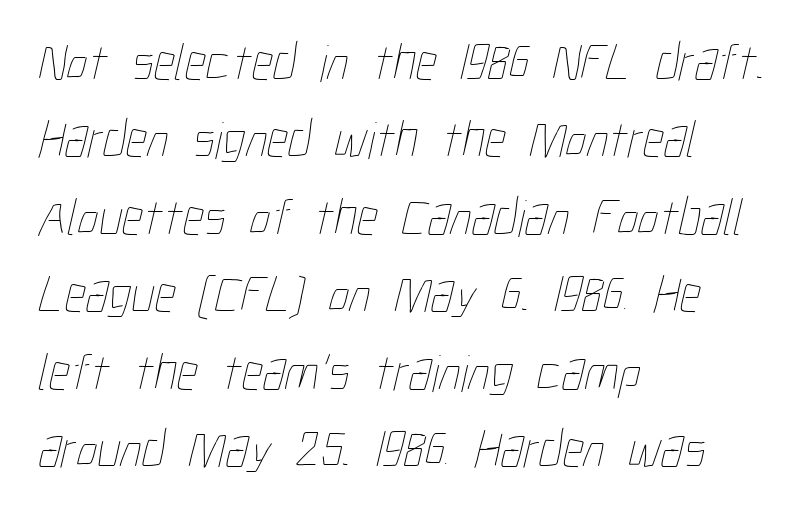
The image shows 53 px thin, condensed type; set left-aligned, normal line spacing (1.46x), normal letter spacing, not underlined; low stroke contrast and a medium x-height.
